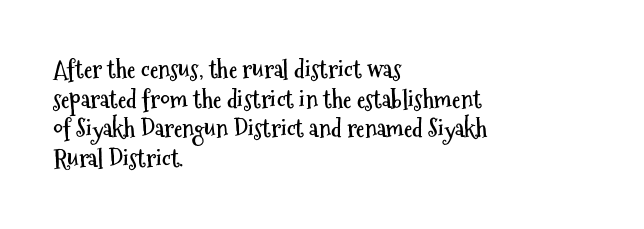
Q: Is the text bold? A: Yes.
Q: Is the text italic (slanted)? A: No, it is upright.
Q: Is the text underlined? A: No.
Q: How is the paragraph aligned? A: Left-aligned.
Q: Is the spacing between letters normal or unusually wide? A: Normal.
